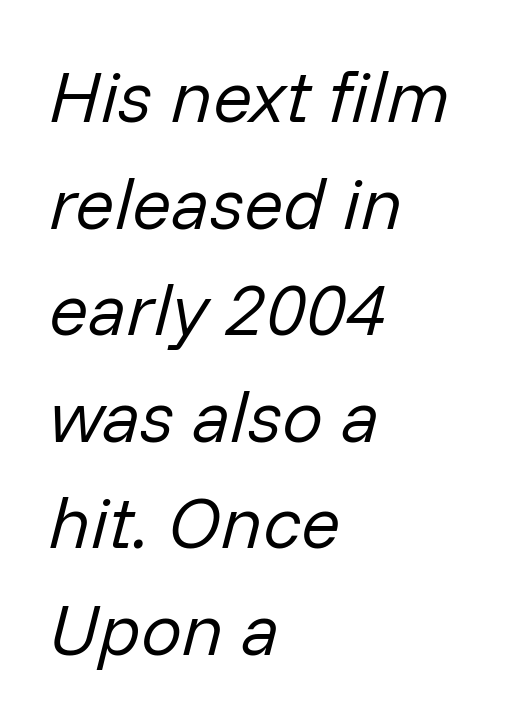
{"italic": "yes", "lean": "right", "slant_degrees": 14, "bold": "no", "weight": "regular", "width": "normal", "stroke_contrast": "low", "x_height": "medium", "monospaced": "no", "underline": "no", "align": "left", "line_spacing": "normal", "line_spacing_ratio": 1.46, "letter_spacing": "normal", "letter_spacing_em": 0.0, "glyph_px": 73}
